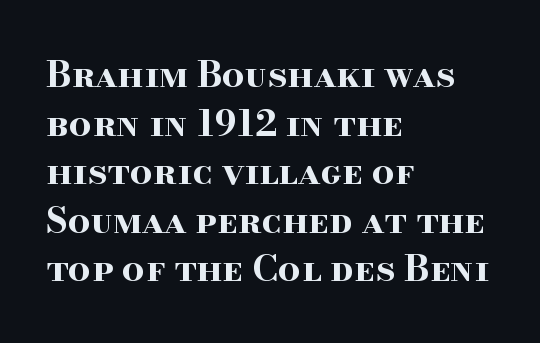
The image shows 36 px bold, wide serif type, upright; set left-aligned, normal line spacing (1.35x), normal letter spacing, not underlined; high stroke contrast and a small x-height.
